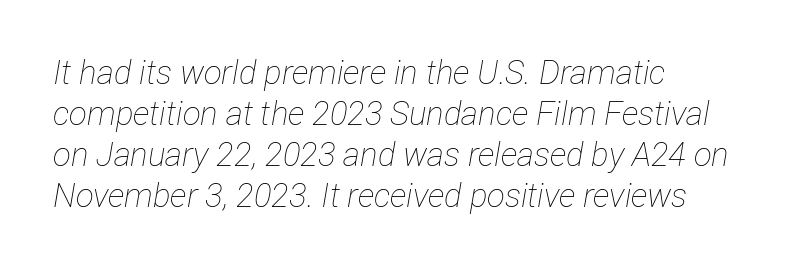
A light-to-regular cut is what we see here. The letters are slanted; this is an italic face. Varying glyph widths throughout — classic text-font behaviour. There is no visible air inserted between adjacent glyphs. A bare baseline throughout the passage. Teacher's note: observe the even left margin — that is flush-left alignment.
